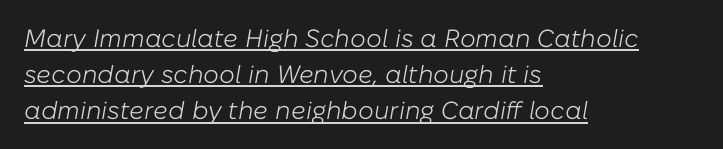
{"italic": "yes", "lean": "right", "slant_degrees": 10, "bold": "no", "underline": "yes", "align": "left", "line_spacing": "normal", "line_spacing_ratio": 1.45, "letter_spacing": "normal", "letter_spacing_em": 0.0, "glyph_px": 25}
